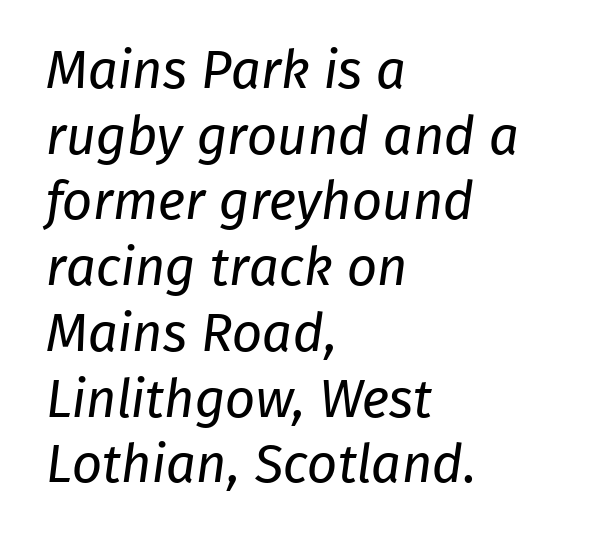
The image shows 53 px regular-weight sans-serif type; set left-aligned, line spacing 1.24x, normal letter spacing, not underlined; low stroke contrast and a medium x-height.
